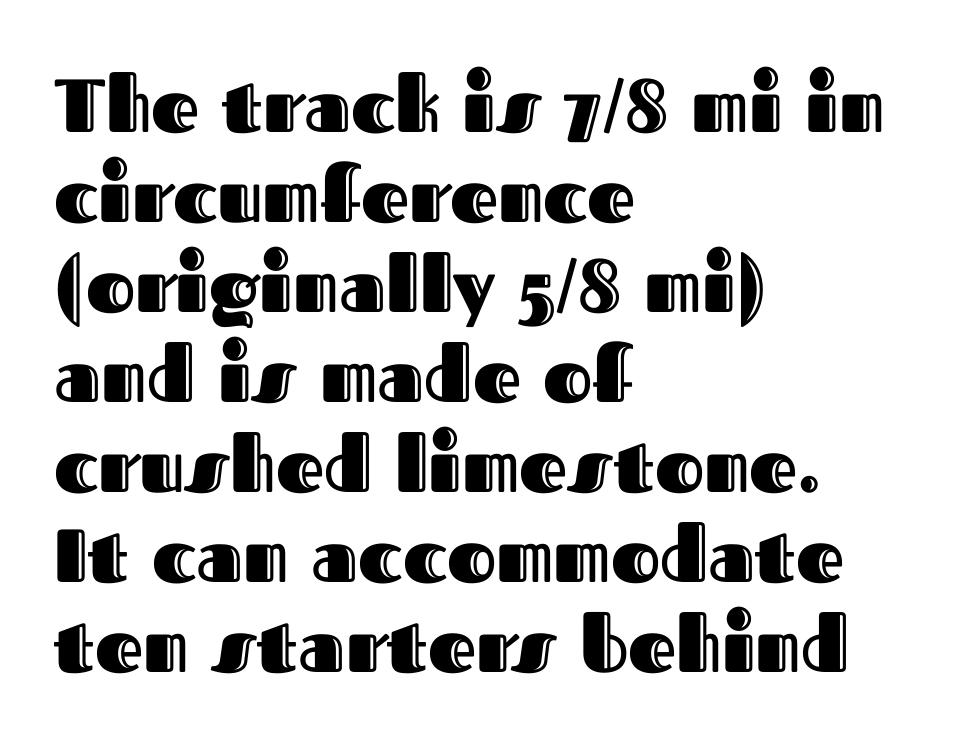
Q: Is the text italic (slanted)? A: No, it is upright.
Q: Is the text underlined? A: No.
Q: How is the paragraph aligned? A: Left-aligned.
Q: Is the spacing between letters normal or unusually wide? A: Normal.
Q: Width (condensed, normal, or wide)? A: Normal.
Q: x-height? A: Medium.
Q: Monospaced? A: No.
